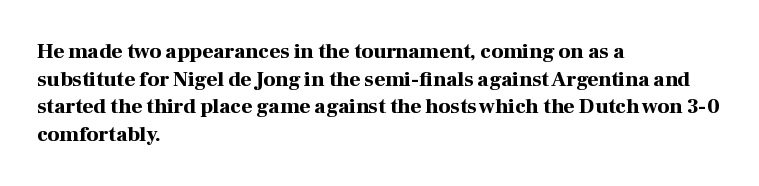
The image shows 21 px bold type, upright; set left-aligned, normal line spacing (1.31x), normal letter spacing, not underlined.
